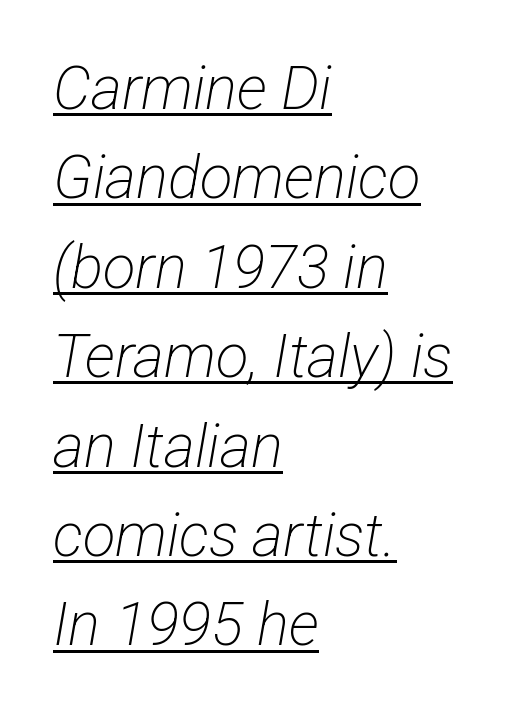
Q: Is the text bold? A: No.
Q: Is the typeface a serif or a sans-serif typeface? A: Sans-serif.
Q: Is the text underlined? A: Yes.
Q: How is the paragraph aligned? A: Left-aligned.
Q: Is the spacing between letters normal or unusually wide? A: Normal.
Q: Is the spacing between lines tight, normal or loose? A: Normal.
Q: Width (condensed, normal, or wide)? A: Condensed.
Q: Stroke contrast? A: Low.
Q: x-height? A: Medium.
Q: Monospaced? A: No.
